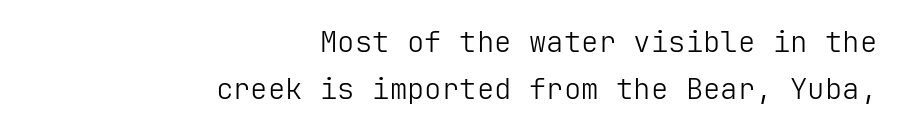
Q: Is the text bold? A: No.
Q: Is the text italic (slanted)? A: No, it is upright.
Q: Is the typeface a serif or a sans-serif typeface? A: Sans-serif.
Q: Is the text underlined? A: No.
Q: How is the paragraph aligned? A: Right-aligned.
Q: Is the spacing between letters normal or unusually wide? A: Normal.
Q: Is the spacing between lines tight, normal or loose? A: Normal.
Q: Width (condensed, normal, or wide)? A: Normal.
Q: Stroke contrast? A: Low.
Q: x-height? A: Medium.
